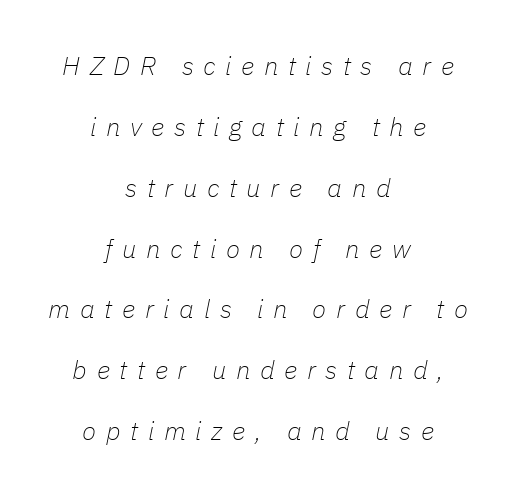
{"italic": "yes", "lean": "right", "slant_degrees": 11, "bold": "no", "underline": "no", "align": "center", "line_spacing": "loose", "line_spacing_ratio": 2.34, "letter_spacing": "wide", "letter_spacing_em": 0.37, "glyph_px": 26}
